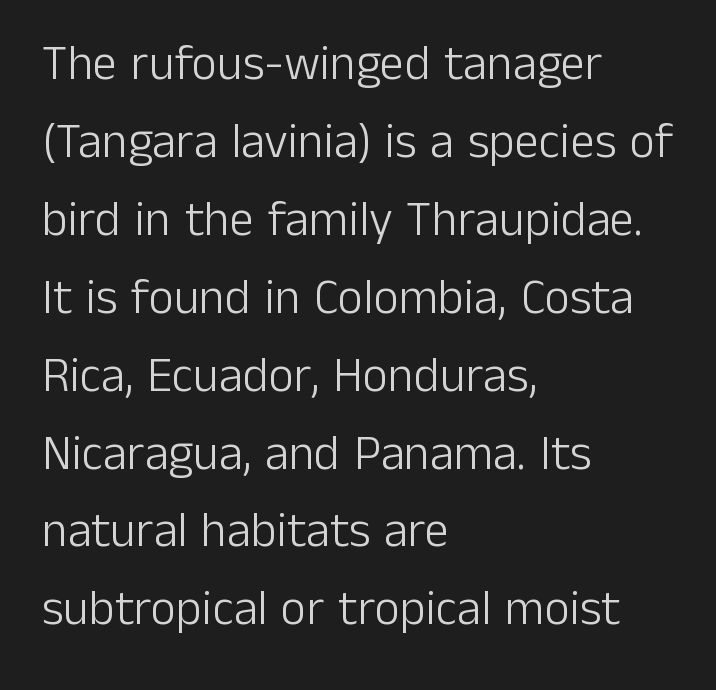
Q: Is the text bold? A: No.
Q: Is the text italic (slanted)? A: No, it is upright.
Q: Is the typeface a serif or a sans-serif typeface? A: Sans-serif.
Q: Is the text underlined? A: No.
Q: How is the paragraph aligned? A: Left-aligned.
Q: Is the spacing between letters normal or unusually wide? A: Normal.
Q: Is the spacing between lines tight, normal or loose? A: Normal.
Q: Width (condensed, normal, or wide)? A: Normal.
Q: Stroke contrast? A: Low.
Q: x-height? A: Medium.
Q: Monospaced? A: No.
